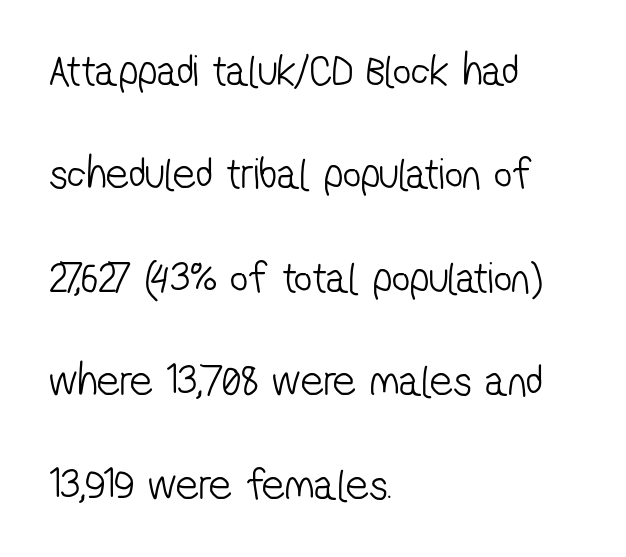
{"serif": "no", "bold": "no", "weight": "light", "width": "condensed", "stroke_contrast": "low", "x_height": "medium", "monospaced": "no", "underline": "no", "align": "left", "line_spacing": "loose", "line_spacing_ratio": 2.3, "letter_spacing": "normal", "letter_spacing_em": 0.0, "glyph_px": 45}
